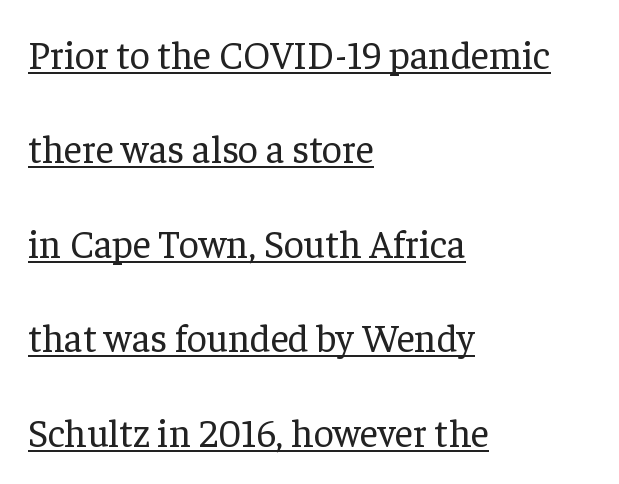
Q: Is the text bold? A: No.
Q: Is the text italic (slanted)? A: No, it is upright.
Q: Is the typeface a serif or a sans-serif typeface? A: Serif.
Q: Is the text underlined? A: Yes.
Q: How is the paragraph aligned? A: Left-aligned.
Q: Is the spacing between letters normal or unusually wide? A: Normal.
Q: Is the spacing between lines tight, normal or loose? A: Loose.
Q: Width (condensed, normal, or wide)? A: Normal.
Q: Stroke contrast? A: Low.
Q: x-height? A: Medium.
Q: Monospaced? A: No.
